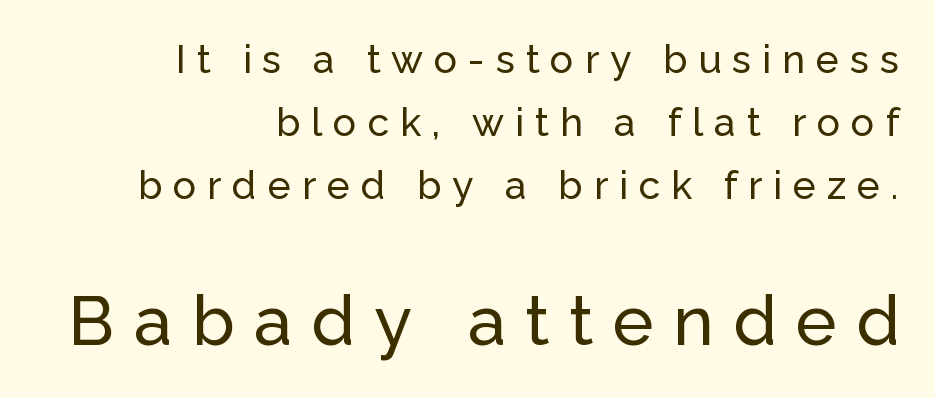
{"serif": "no", "italic": "no", "width": "normal", "stroke_contrast": "low", "x_height": "medium", "monospaced": "no", "underline": "no", "align": "right", "line_spacing": "normal", "line_spacing_ratio": 1.61, "letter_spacing": "wide", "letter_spacing_em": 0.28, "larger_block": "second", "size_ratio": 1.77, "glyph_px": 69}
